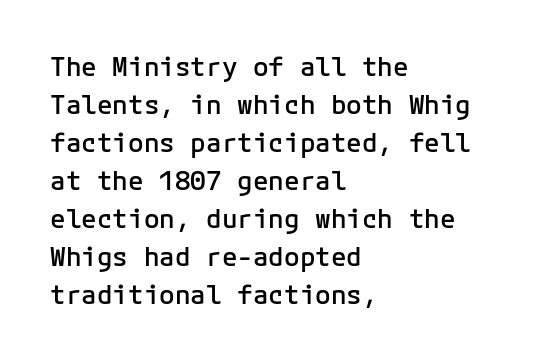
The image shows 26 px text type, upright; set left-aligned, normal line spacing (1.46x), normal letter spacing, not underlined.
